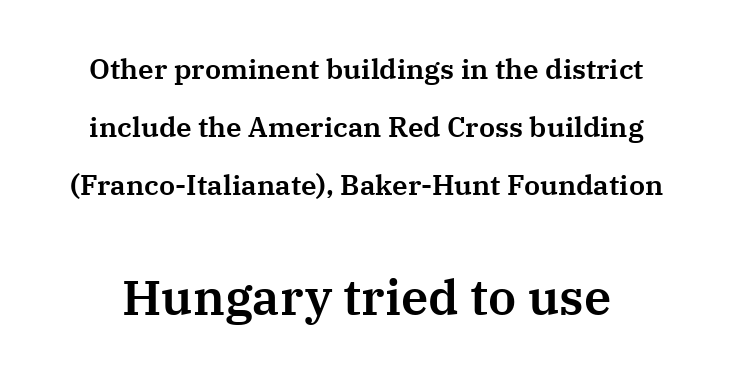
The image shows 49 px serif type, upright; set loose line spacing (2.08x), normal letter spacing, not underlined; the second (bottom) block is 1.75x larger; medium stroke contrast and a medium x-height.
